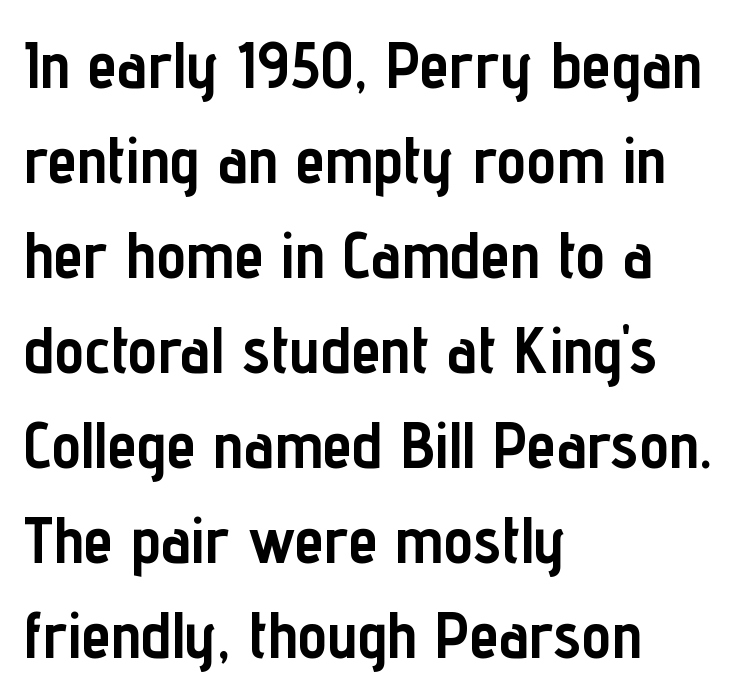
{"serif": "no", "italic": "no", "bold": "yes", "weight": "semibold", "width": "condensed", "stroke_contrast": "low", "x_height": "medium", "monospaced": "no", "underline": "no", "align": "left", "line_spacing": "normal", "line_spacing_ratio": 1.44, "letter_spacing": "normal", "letter_spacing_em": 0.0, "glyph_px": 66}
